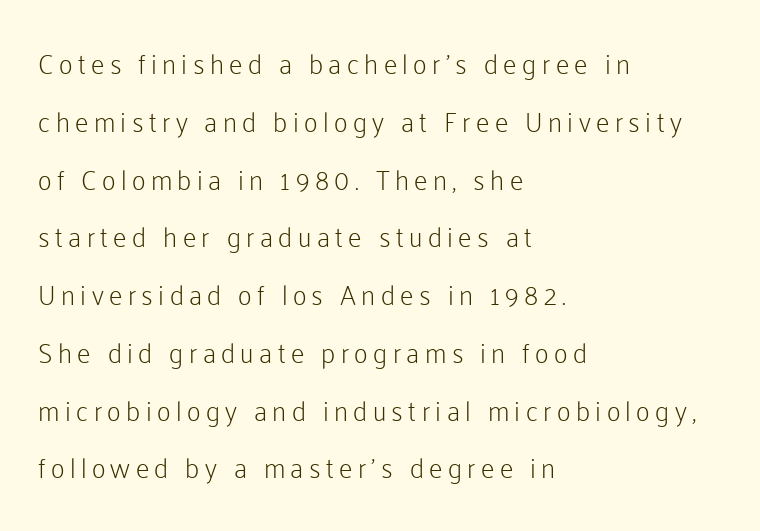
The image shows 27 px text type, upright; set left-aligned, loose line spacing (2.14x), unusually wide letter spacing (+0.2 em), not underlined.
